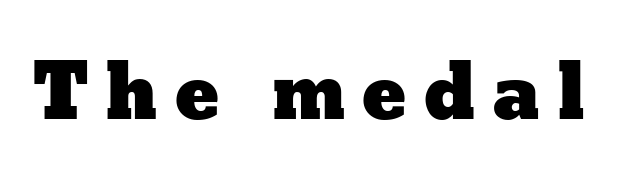
The image shows 74 px wide type, upright; set unusually wide letter spacing (+0.23 em), not underlined; low stroke contrast and a medium x-height.
